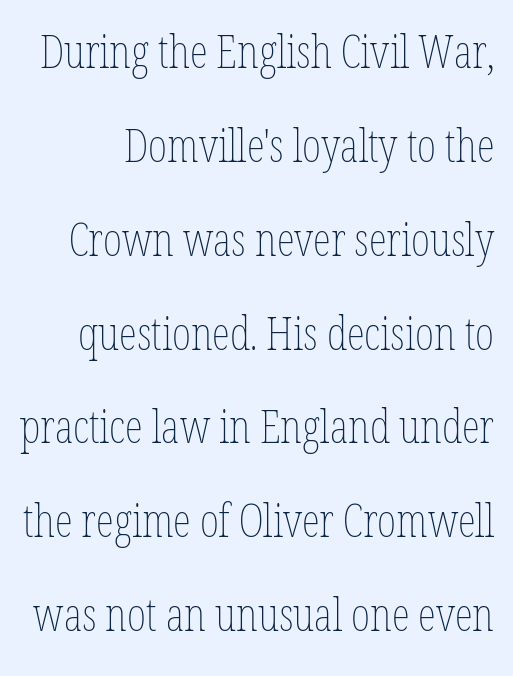
This is roman type, the default non-slanted kind. Summary of vertical rhythm: relaxed, with wide interline spacing. A typesetter would call this proportional, since set widths differ per character. This sample uses plain, unmodified letter spacing. No heavy texture on the line: the type isn't bold. Any mark beneath the type? The region is blank.
